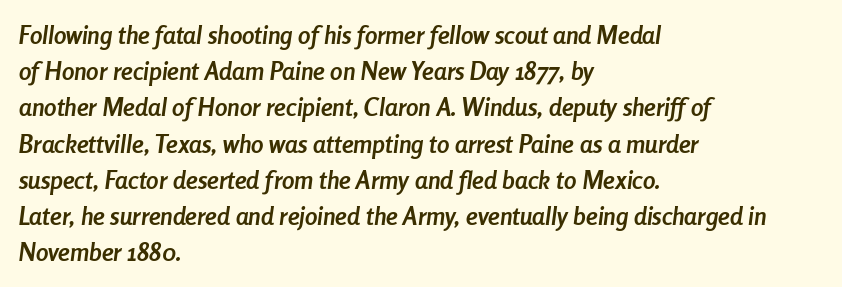
Q: Is the text bold? A: Yes.
Q: Is the text italic (slanted)? A: Yes, it leans right by about 8 degrees.
Q: Is the text underlined? A: No.
Q: How is the paragraph aligned? A: Left-aligned.
Q: Is the spacing between letters normal or unusually wide? A: Normal.
Q: Is the spacing between lines tight, normal or loose? A: Normal.
